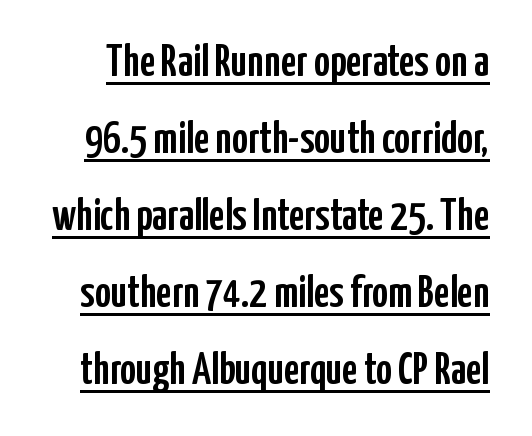
Underlined type. Posture: straight, roman, zero tilt. Standard letterfit; no display-style spreading of the glyphs. Character widths vary here, with narrow letters taking less room than wide ones.
